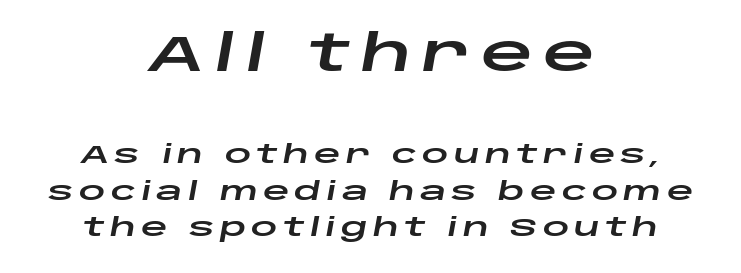
{"italic": "yes", "lean": "right", "slant_degrees": 10, "width": "wide", "stroke_contrast": "low", "x_height": "large", "monospaced": "no", "underline": "no", "align": "center", "line_spacing": "normal", "line_spacing_ratio": 1.4, "letter_spacing": "wide", "letter_spacing_em": 0.2, "larger_block": "first", "size_ratio": 1.96, "glyph_px": 51}
